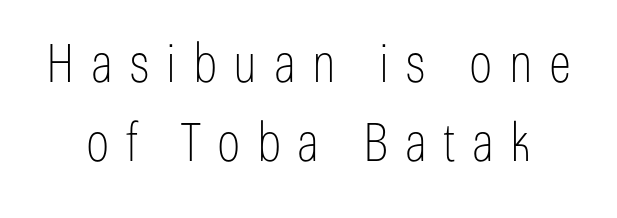
The image shows 53 px thin, condensed sans-serif type, upright; set normal line spacing (1.49x), unusually wide letter spacing (+0.31 em), not underlined; low stroke contrast and a medium x-height.
